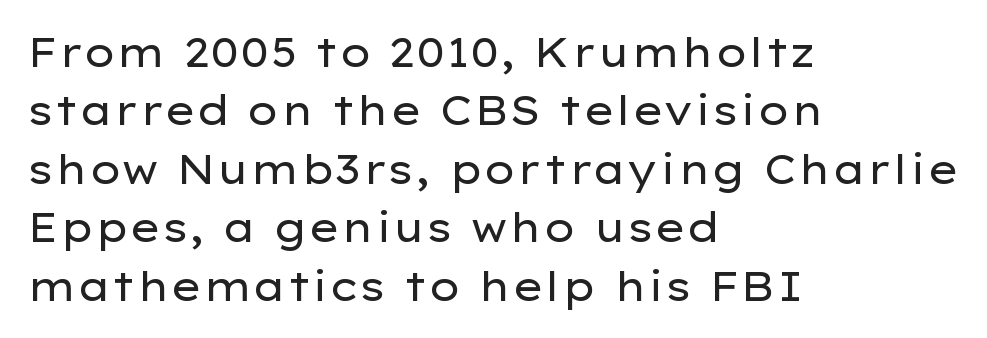
Looks like regular typesetting: each glyph gets only the width it needs. The strokes carry an ordinary text weight at most. The rendering uses a moderate line-height, typical for paragraphs. Ascenders rise straight up at ninety degrees.
